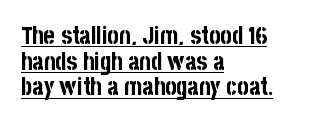
The image shows 24 px bold type, upright; set left-aligned, tight line spacing (1.07x), normal letter spacing, underlined.
